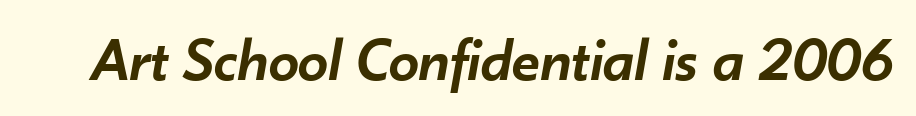
Q: Is the text bold? A: Semi-bold.
Q: Is the text italic (slanted)? A: Yes, it leans right by about 10 degrees.
Q: Is the text underlined? A: No.
Q: Is the spacing between letters normal or unusually wide? A: Normal.
Q: Width (condensed, normal, or wide)? A: Normal.
Q: Stroke contrast? A: Low.
Q: x-height? A: Small.
Q: Monospaced? A: No.
